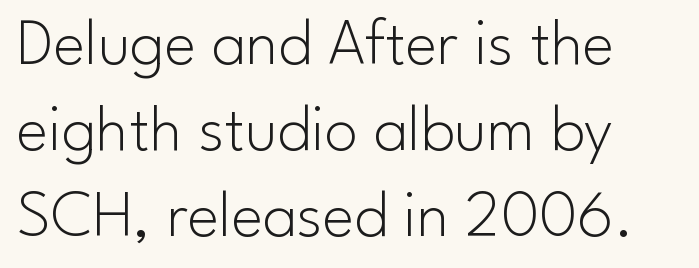
Every stem runs plumb, perpendicular to the baseline. This sample uses a sans-serif face. Stem width sits at or under what a default text font uses. Nobody drew a line under any word here.
